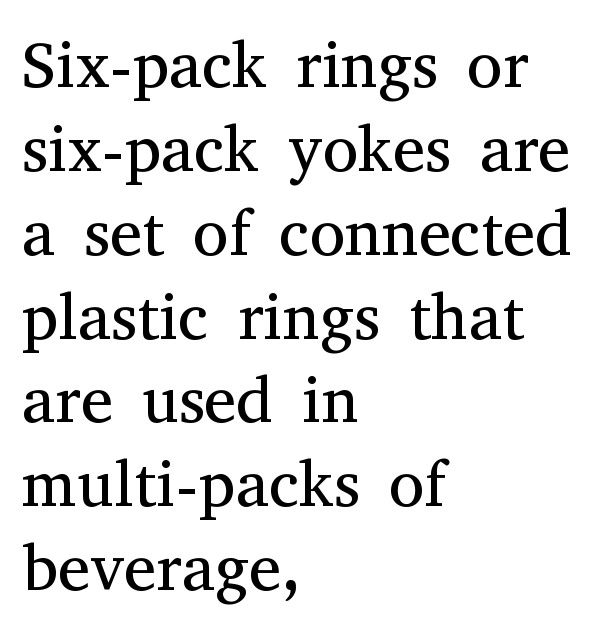
{"serif": "yes", "italic": "no", "bold": "no", "weight": "regular", "width": "normal", "stroke_contrast": "medium", "x_height": "medium", "monospaced": "no", "underline": "no", "align": "left", "line_spacing": "normal", "line_spacing_ratio": 1.29, "letter_spacing": "normal", "letter_spacing_em": 0.0, "glyph_px": 65}
